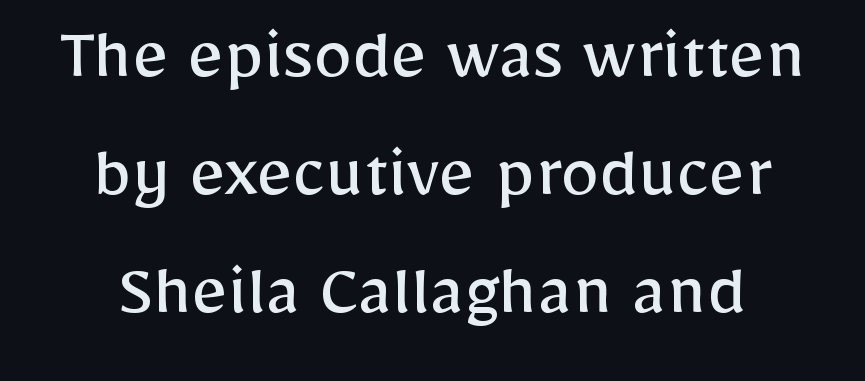
Q: Is the text bold? A: No.
Q: Is the text italic (slanted)? A: No, it is upright.
Q: Is the typeface a serif or a sans-serif typeface? A: Sans-serif.
Q: Is the text underlined? A: No.
Q: How is the paragraph aligned? A: Centered.
Q: Is the spacing between letters normal or unusually wide? A: Normal.
Q: Is the spacing between lines tight, normal or loose? A: Normal.
Q: Width (condensed, normal, or wide)? A: Normal.
Q: Stroke contrast? A: Low.
Q: x-height? A: Medium.
Q: Monospaced? A: No.
